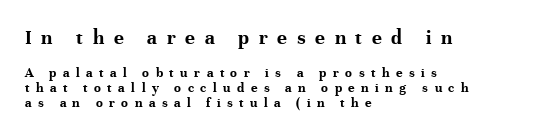
Q: Is the text bold? A: Yes.
Q: Is the text italic (slanted)? A: No, it is upright.
Q: Is the text underlined? A: No.
Q: How is the paragraph aligned? A: Left-aligned.
Q: Is the spacing between letters normal or unusually wide? A: Unusually wide.
Q: Is the spacing between lines tight, normal or loose? A: Tight.
Q: Which block of text is set in a larger size, the first (top) or the second (bottom)? A: The first (top) one.
